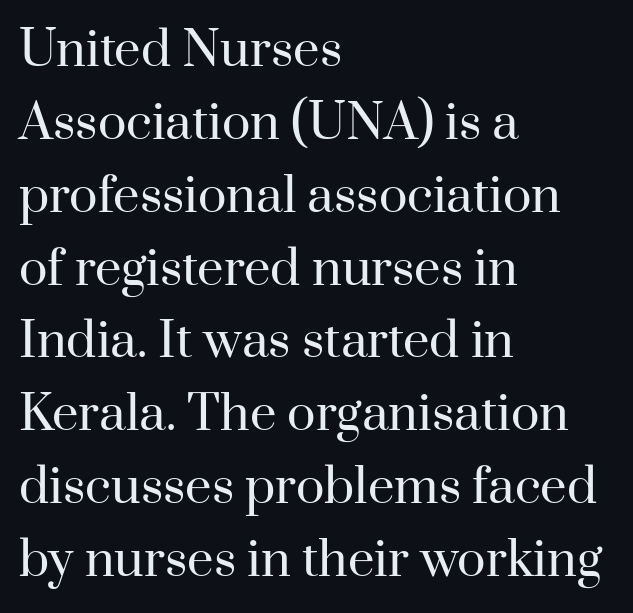
Look at the tracking — it's just the regular setting, nothing added. The font's upright variant was chosen for this text. Type style note: has serifs. The typeface has the unassuming heft of standard copy or less. The text block is weighted toward the left margin, trailing off unevenly rightward.
